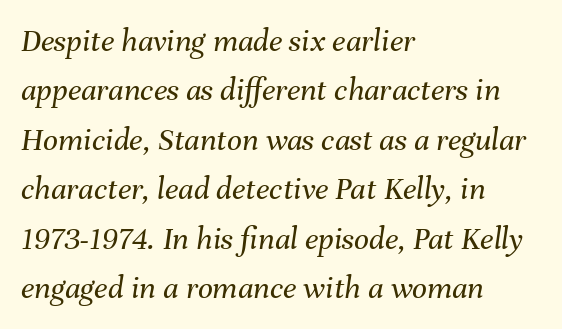
Q: Is the text bold? A: No.
Q: Is the text italic (slanted)? A: Yes, it leans right by about 8 degrees.
Q: Is the text underlined? A: No.
Q: How is the paragraph aligned? A: Left-aligned.
Q: Is the spacing between letters normal or unusually wide? A: Normal.
Q: Is the spacing between lines tight, normal or loose? A: Normal.
Q: Width (condensed, normal, or wide)? A: Normal.
Q: Stroke contrast? A: Medium.
Q: x-height? A: Medium.
Q: Monospaced? A: No.
